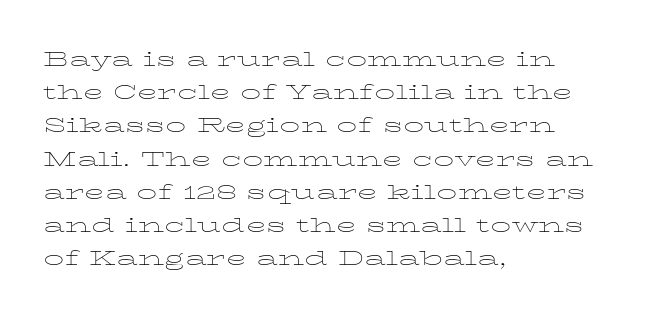
The zone under the glyphs is completely vacant. The passage is arranged the way most books set body copy — flush left. The type sits square on the baseline with zero lean. Weight: in the light-to-regular range. In terms of letterspacing, this is plain default setting.
